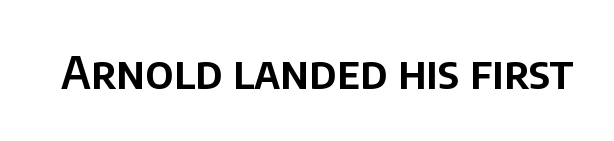
Q: Is the text italic (slanted)? A: No, it is upright.
Q: Is the typeface a serif or a sans-serif typeface? A: Sans-serif.
Q: Is the text underlined? A: No.
Q: Is the spacing between letters normal or unusually wide? A: Normal.
Q: Width (condensed, normal, or wide)? A: Normal.
Q: Stroke contrast? A: Low.
Q: x-height? A: Large.
Q: Monospaced? A: No.
